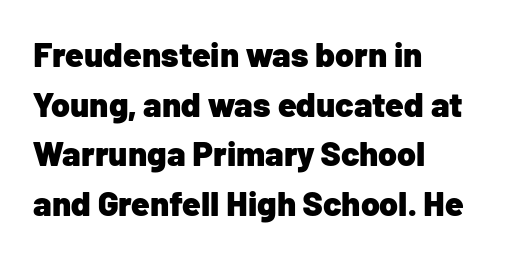
The characters display no serif detailing; their extremities are plain. Do the characters align in a grid? No, the font is proportional. If you measured baseline to baseline, you'd find a middling distance. Underlining? Definitely not there. Characters follow at the spacing the type designer built in. In CSS terms this would be text-align: left.
